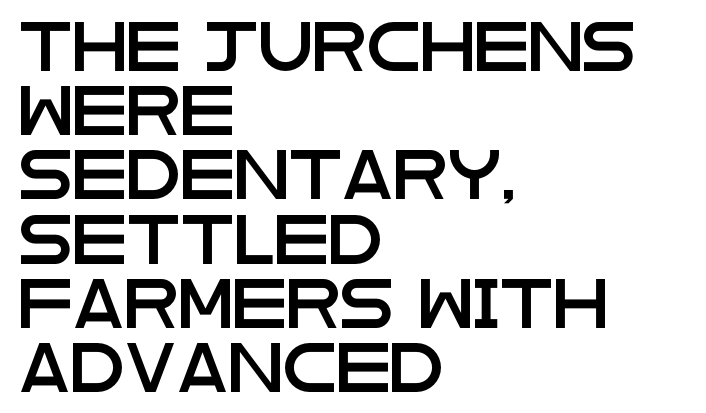
Q: Is the text italic (slanted)? A: No, it is upright.
Q: Is the typeface a serif or a sans-serif typeface? A: Sans-serif.
Q: Is the text underlined? A: No.
Q: How is the paragraph aligned? A: Left-aligned.
Q: Is the spacing between letters normal or unusually wide? A: Normal.
Q: Is the spacing between lines tight, normal or loose? A: Normal.
Q: Width (condensed, normal, or wide)? A: Wide.
Q: Stroke contrast? A: Low.
Q: x-height? A: Large.
Q: Monospaced? A: No.
